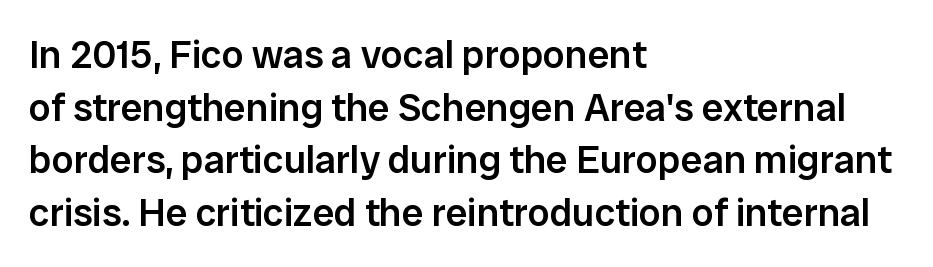
The face used here is a semibold: visibly heavier than regular, lighter than bold. Horizontal alignment here is leftward, the default for most running prose. These lines are composed in type without serifs. A normal amount of white space separates one row of letters from the next. No word sits above an underline.
